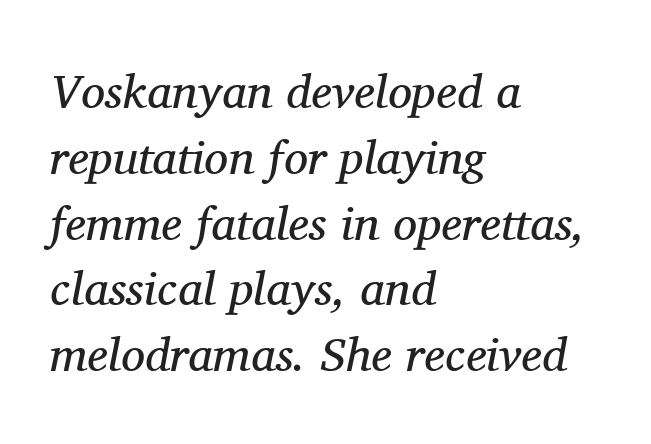
{"serif": "yes", "italic": "yes", "lean": "right", "slant_degrees": 11, "bold": "no", "weight": "regular", "width": "normal", "stroke_contrast": "medium", "x_height": "medium", "monospaced": "no", "underline": "no", "align": "left", "line_spacing": "normal", "line_spacing_ratio": 1.37, "letter_spacing": "normal", "letter_spacing_em": 0.0, "glyph_px": 48}
